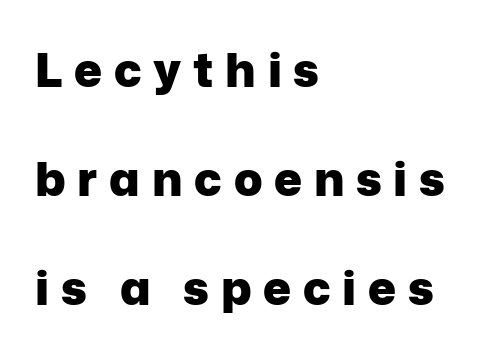
Students, note that the glyphs here are deliberately spaced far apart. Posture: straight, roman, zero tilt. The letters are bold, with thick, heavy strokes. These lines stack with their left ends in a neat column. How would I describe the line gaps? Wide and relaxed. The designer went with a sans here, leaving each stem footless.
